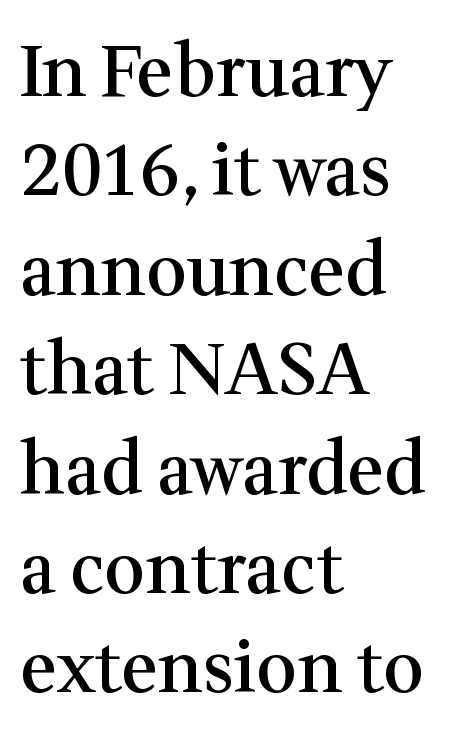
{"serif": "yes", "italic": "no", "bold": "semi", "weight": "semibold", "width": "normal", "stroke_contrast": "medium", "x_height": "medium", "monospaced": "no", "underline": "no", "align": "left", "line_spacing": "normal", "line_spacing_ratio": 1.4, "letter_spacing": "normal", "letter_spacing_em": 0.0, "glyph_px": 71}
